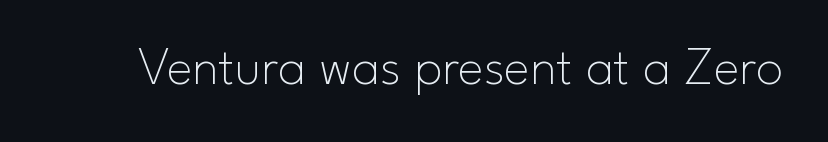
{"serif": "no", "italic": "no", "bold": "no", "weight": "thin", "width": "normal", "stroke_contrast": "low", "x_height": "small", "monospaced": "no", "underline": "no", "letter_spacing": "normal", "letter_spacing_em": 0.0, "glyph_px": 55}
